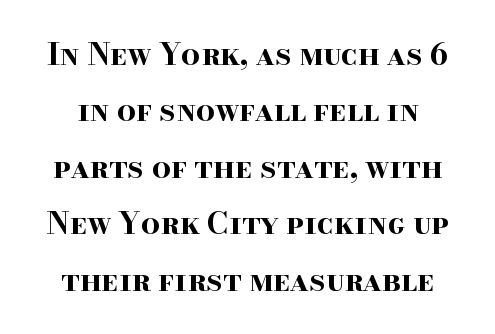
{"serif": "yes", "italic": "no", "bold": "yes", "weight": "bold", "width": "wide", "stroke_contrast": "high", "x_height": "small", "monospaced": "no", "underline": "no", "line_spacing_ratio": 1.88, "letter_spacing": "normal", "letter_spacing_em": 0.0, "glyph_px": 30}
